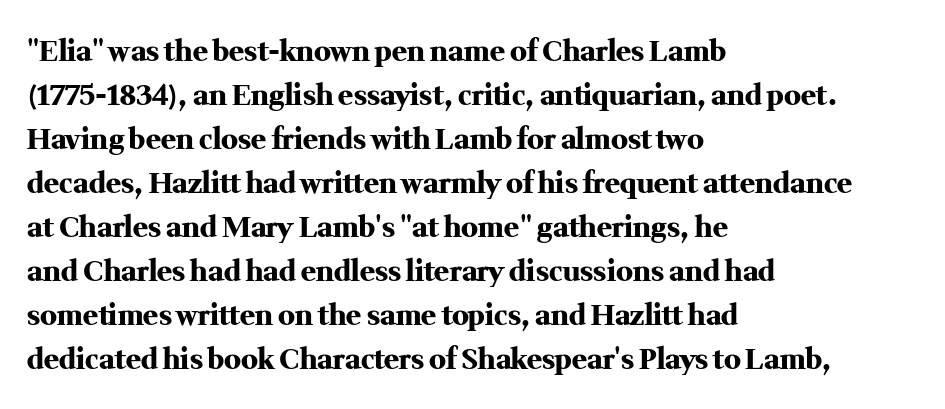
Only glyphs here, with clear space below each row. This rendering uses left alignment, leaving the right contour irregular. Is there much room between lines? A standard amount, neither cramped nor airy. Varying glyph widths throughout — classic text-font behaviour. There is no visible air inserted between adjacent glyphs.
